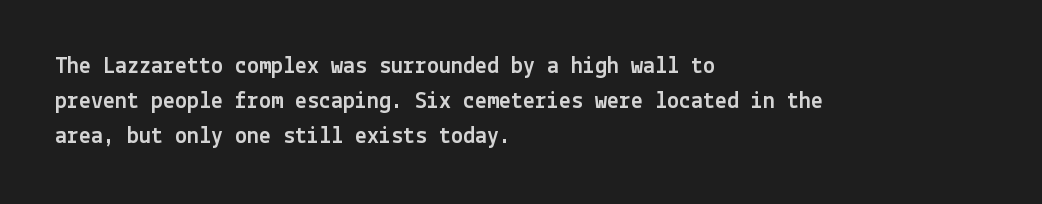
Q: Is the text italic (slanted)? A: No, it is upright.
Q: Is the text underlined? A: No.
Q: How is the paragraph aligned? A: Left-aligned.
Q: Is the spacing between letters normal or unusually wide? A: Normal.
Q: Is the spacing between lines tight, normal or loose? A: Normal.
